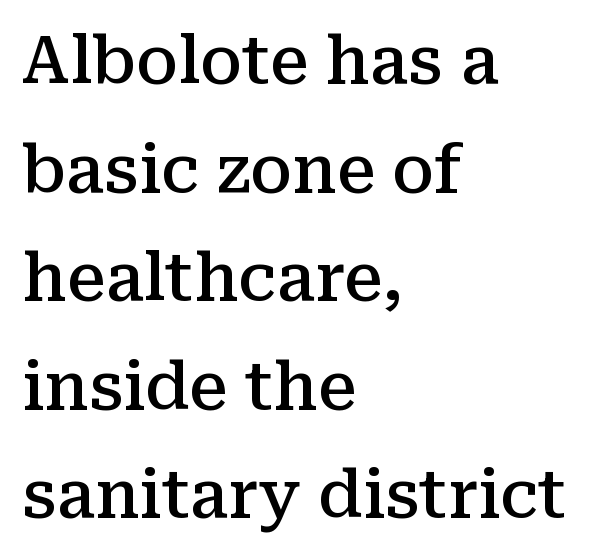
The image shows 65 px semibold serif type, upright; set left-aligned, normal line spacing (1.67x), normal letter spacing, not underlined; medium stroke contrast and a medium x-height.
